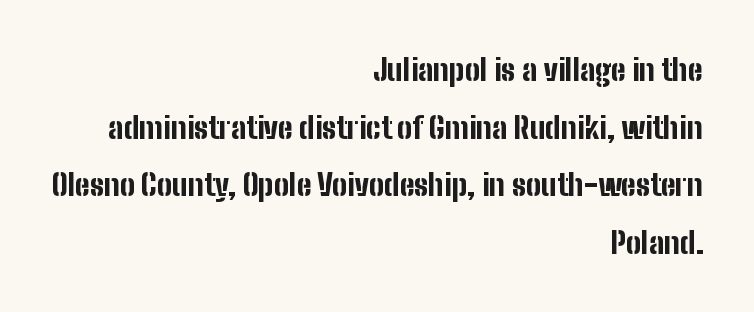
The image shows 30 px bold, condensed sans-serif type, upright; set right-aligned, loose line spacing (1.92x), normal letter spacing, not underlined; low stroke contrast and a medium x-height.
